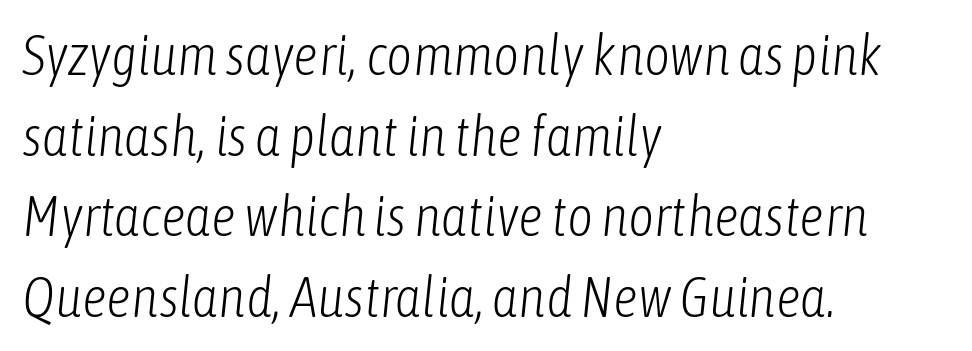
Q: Is the text bold? A: No.
Q: Is the text italic (slanted)? A: Yes, it leans right by about 6 degrees.
Q: Is the text underlined? A: No.
Q: How is the paragraph aligned? A: Left-aligned.
Q: Is the spacing between letters normal or unusually wide? A: Normal.
Q: Is the spacing between lines tight, normal or loose? A: Normal.
Q: Width (condensed, normal, or wide)? A: Condensed.
Q: Stroke contrast? A: Low.
Q: x-height? A: Medium.
Q: Monospaced? A: No.
